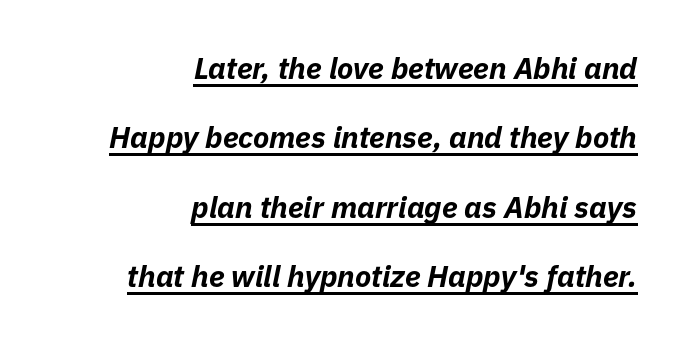
The image shows 30 px bold type, italic (leaning right); set right-aligned, loose line spacing (2.31x), normal letter spacing, underlined; low stroke contrast and a medium x-height.
